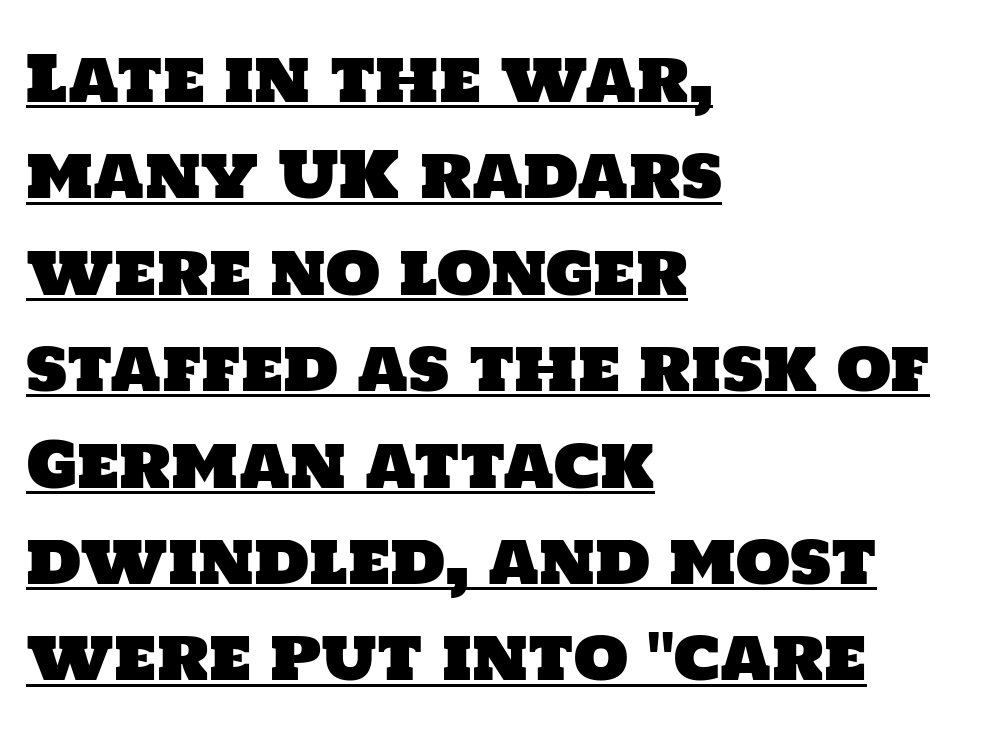
Q: Is the typeface a serif or a sans-serif typeface? A: Sans-serif.
Q: Is the text underlined? A: Yes.
Q: How is the paragraph aligned? A: Left-aligned.
Q: Is the spacing between letters normal or unusually wide? A: Normal.
Q: Is the spacing between lines tight, normal or loose? A: Normal.
Q: Width (condensed, normal, or wide)? A: Normal.
Q: Stroke contrast? A: Low.
Q: x-height? A: Large.
Q: Monospaced? A: No.
